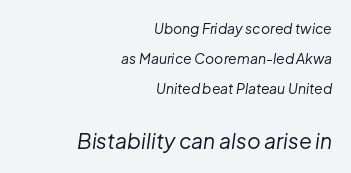
The image shows 21 px text type, italic (leaning right); set right-aligned, loose line spacing (2.16x), normal letter spacing, not underlined; the second (bottom) block is 1.5x larger.
